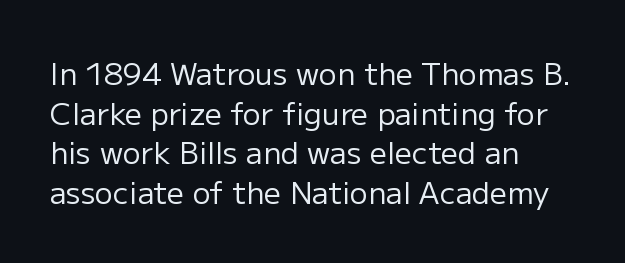
Each letter keeps its own natural width here, so spacing adapts to shape. Line beginnings align vertically; line endings do not. The characters display no serif detailing; their extremities are plain. The designer left line spacing at the default. Honestly, there is no underline to notice here at all.
